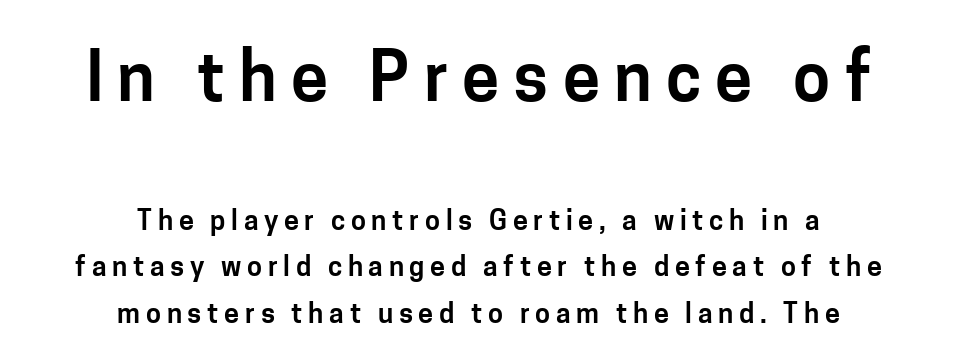
Q: Is the text italic (slanted)? A: No, it is upright.
Q: Is the typeface a serif or a sans-serif typeface? A: Sans-serif.
Q: Is the text underlined? A: No.
Q: How is the paragraph aligned? A: Centered.
Q: Is the spacing between letters normal or unusually wide? A: Unusually wide.
Q: Which block of text is set in a larger size, the first (top) or the second (bottom)? A: The first (top) one.
Q: Width (condensed, normal, or wide)? A: Normal.
Q: Stroke contrast? A: Low.
Q: x-height? A: Medium.
Q: Monospaced? A: No.
